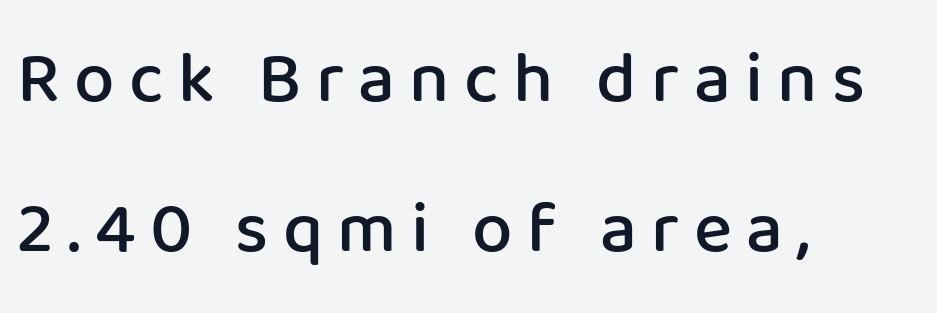
Q: Is the text bold? A: Semi-bold.
Q: Is the text italic (slanted)? A: No, it is upright.
Q: Is the typeface a serif or a sans-serif typeface? A: Sans-serif.
Q: Is the text underlined? A: No.
Q: How is the paragraph aligned? A: Left-aligned.
Q: Is the spacing between letters normal or unusually wide? A: Unusually wide.
Q: Is the spacing between lines tight, normal or loose? A: Loose.
Q: Width (condensed, normal, or wide)? A: Normal.
Q: Stroke contrast? A: Low.
Q: x-height? A: Medium.
Q: Monospaced? A: No.
